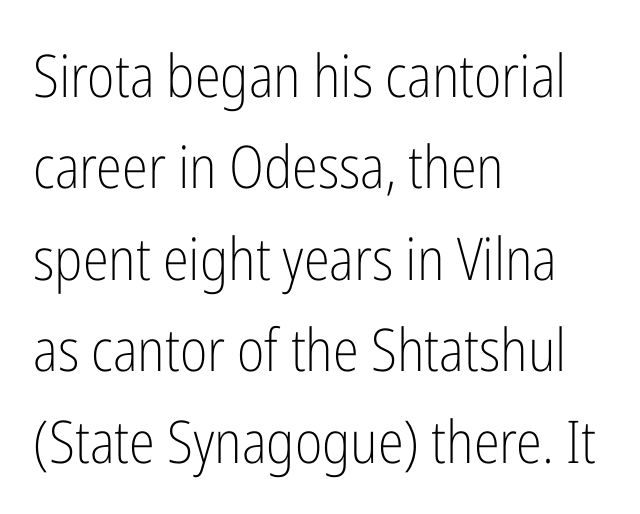
The foot of each line stays bare and open. The specimen reads as upright at a glance. The letters advance in unequal steps, a hallmark of proportional type. Summary of vertical rhythm: regular, with standard interline spacing.
